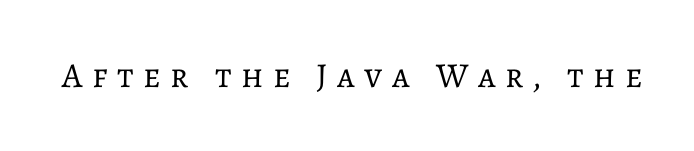
The strokes are not fattened; the text isn't bold. Quick note: underline off. Does extra space separate the letters? Yes, quite a lot of it. The passage shown is typed in a proportional face where columns would drift.
